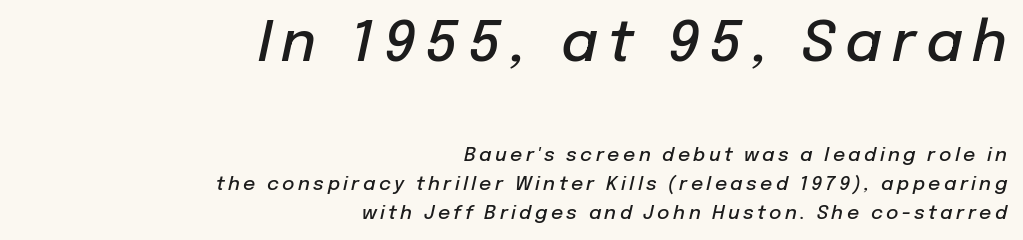
Q: Is the text bold? A: Semi-bold.
Q: Is the text italic (slanted)? A: Yes, it leans right by about 12 degrees.
Q: Is the text underlined? A: No.
Q: How is the paragraph aligned? A: Right-aligned.
Q: Is the spacing between lines tight, normal or loose? A: Normal.
Q: Which block of text is set in a larger size, the first (top) or the second (bottom)? A: The first (top) one.
Q: Width (condensed, normal, or wide)? A: Normal.
Q: Stroke contrast? A: Low.
Q: x-height? A: Medium.
Q: Monospaced? A: No.
